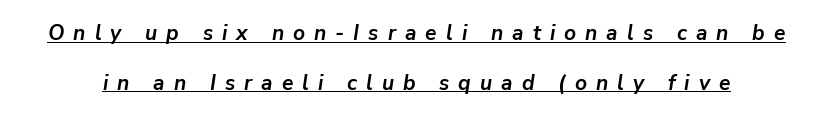
The image shows 21 px bold type, italic (leaning right); set loose line spacing (2.37x), unusually wide letter spacing (+0.43 em), underlined.
